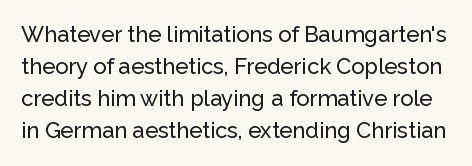
Q: Is the text italic (slanted)? A: No, it is upright.
Q: Is the text underlined? A: No.
Q: Is the spacing between letters normal or unusually wide? A: Normal.
Q: Is the spacing between lines tight, normal or loose? A: Normal.
